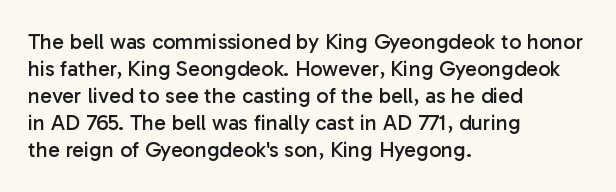
Beneath every word, the page is bare. The lettering holds an erect, upright posture throughout. Caption: face not bold, strokes unweighted. The gaps between neighbouring characters are ordinary and unremarkable.
